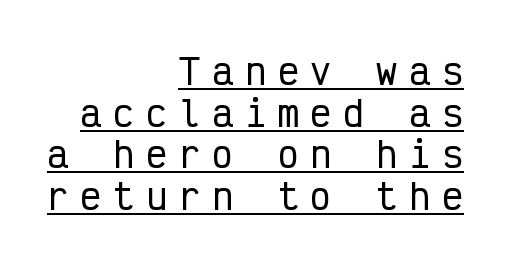
Q: Is the text italic (slanted)? A: No, it is upright.
Q: Is the typeface a serif or a sans-serif typeface? A: Sans-serif.
Q: Is the text underlined? A: Yes.
Q: How is the paragraph aligned? A: Right-aligned.
Q: Is the spacing between letters normal or unusually wide? A: Unusually wide.
Q: Width (condensed, normal, or wide)? A: Condensed.
Q: Stroke contrast? A: Low.
Q: x-height? A: Medium.
Q: Monospaced? A: Yes.
